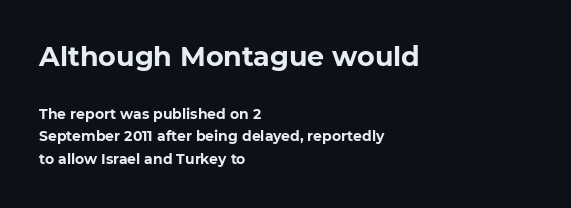
These lines stack with their left ends in a neat column. The gap between lines stays unmarked. Block one is the big one; block two sits smaller underneath. The letters sit at their default tracking, neither squeezed nor spread.
